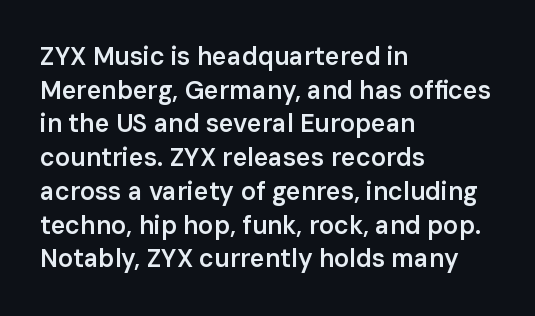
The image shows 25 px text type, upright; set left-aligned, normal line spacing (1.35x), normal letter spacing, not underlined.
